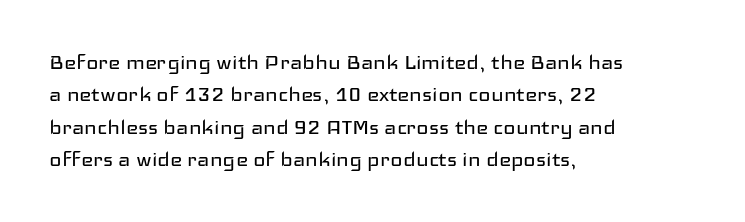
Q: Is the text bold? A: No.
Q: Is the text italic (slanted)? A: No, it is upright.
Q: Is the text underlined? A: No.
Q: How is the paragraph aligned? A: Left-aligned.
Q: Is the spacing between letters normal or unusually wide? A: Normal.
Q: Is the spacing between lines tight, normal or loose? A: Normal.
